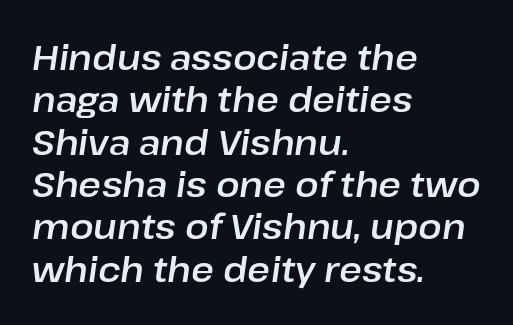
Tracking here is standard; glyphs follow each other at the usual distance. The compositor pushed each line to the left boundary. The letters are slanted; this is an italic face. Underline: absent. You could not count columns in this text — the font is proportionally spaced.
